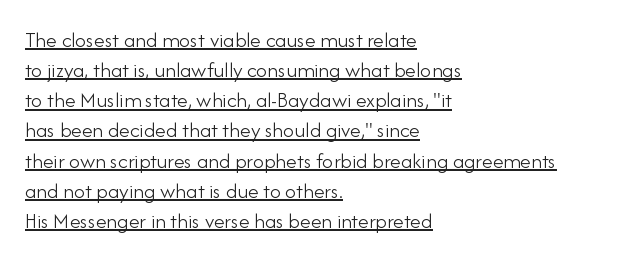
Q: Is the text bold? A: No.
Q: Is the text italic (slanted)? A: No, it is upright.
Q: Is the text underlined? A: Yes.
Q: How is the paragraph aligned? A: Left-aligned.
Q: Is the spacing between letters normal or unusually wide? A: Normal.
Q: Is the spacing between lines tight, normal or loose? A: Normal.
